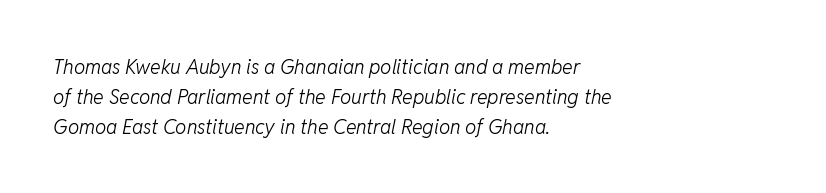
Q: Is the text bold? A: No.
Q: Is the text italic (slanted)? A: Yes, it leans right by about 11 degrees.
Q: Is the text underlined? A: No.
Q: How is the paragraph aligned? A: Left-aligned.
Q: Is the spacing between letters normal or unusually wide? A: Normal.
Q: Is the spacing between lines tight, normal or loose? A: Normal.
